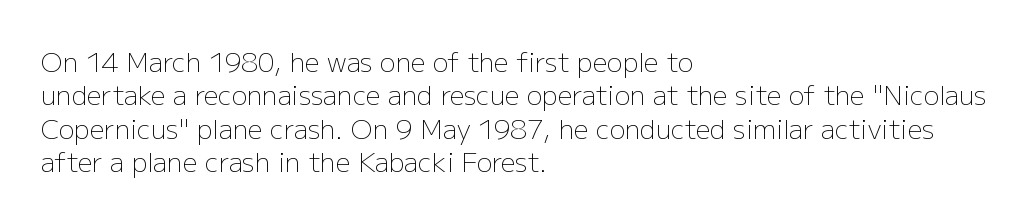
Q: Is the text bold? A: No.
Q: Is the text italic (slanted)? A: No, it is upright.
Q: Is the text underlined? A: No.
Q: How is the paragraph aligned? A: Left-aligned.
Q: Is the spacing between letters normal or unusually wide? A: Normal.
Q: Is the spacing between lines tight, normal or loose? A: Normal.
